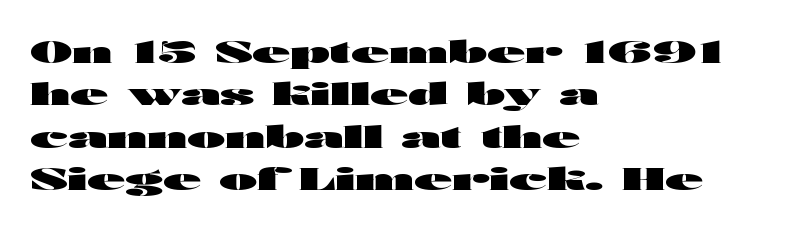
Each letter keeps its own natural width here, so spacing adapts to shape. Rule under the text: the space is simply empty. The letters sit at their default tracking, neither squeezed nor spread. Stroke thickness is high; the sample reads as a true bold.
